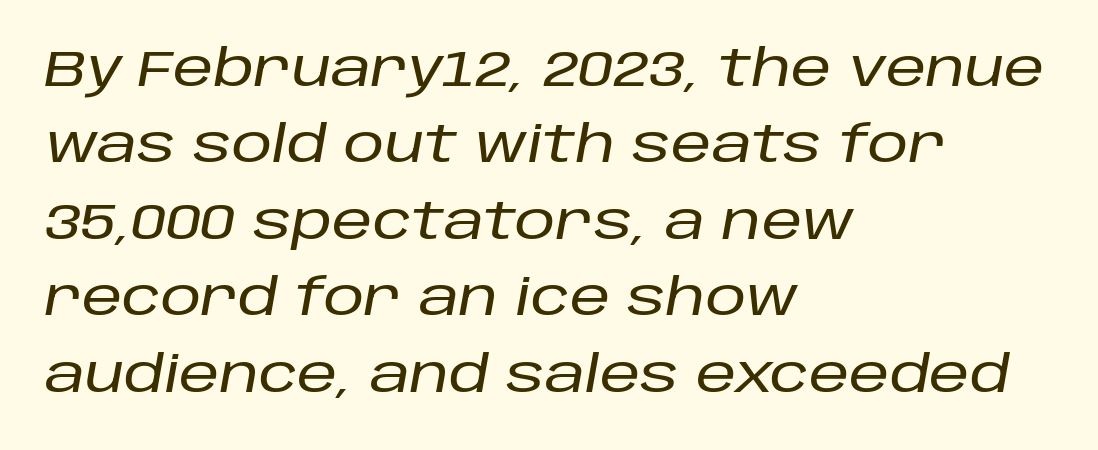
The image shows 51 px text type, italic (leaning right); set left-aligned, normal line spacing (1.5x), normal letter spacing, not underlined; low stroke contrast and a large x-height.
